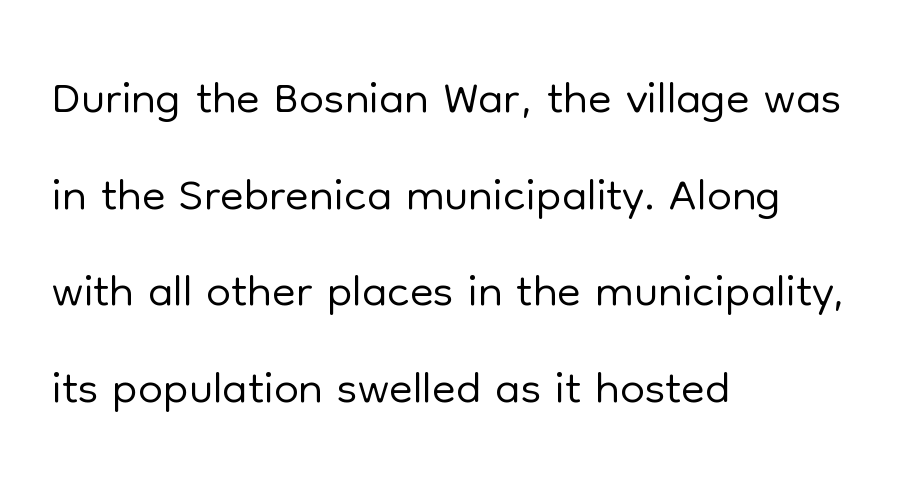
The letterforms sit at book weight or below. These lines are rendered in a variable-pitch font. You can tell from the bare stems that sans-serif type was used. If you measured baseline to baseline, you'd find a middling distance.
